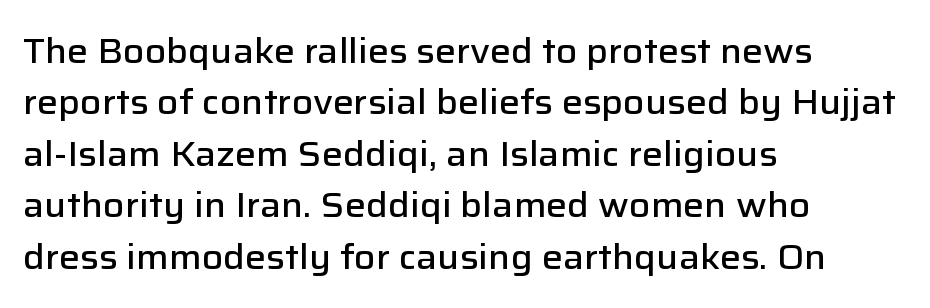
Each new line begins a customary step beneath the previous one. These lines carry some extra weight — a demibold, not a full bold. Classification — sans serif. Clear beneath every line of the passage. The face used here is proportionally spaced, like ordinary book or web type. Typeset ragged right — the left edge is the straight one.
